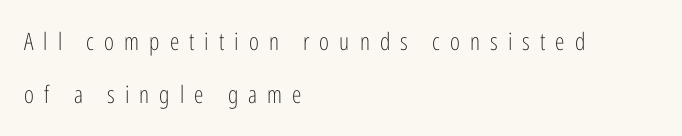
Q: Is the text bold? A: No.
Q: Is the text italic (slanted)? A: No, it is upright.
Q: Is the text underlined? A: No.
Q: How is the paragraph aligned? A: Left-aligned.
Q: Is the spacing between letters normal or unusually wide? A: Unusually wide.
Q: Is the spacing between lines tight, normal or loose? A: Loose.
